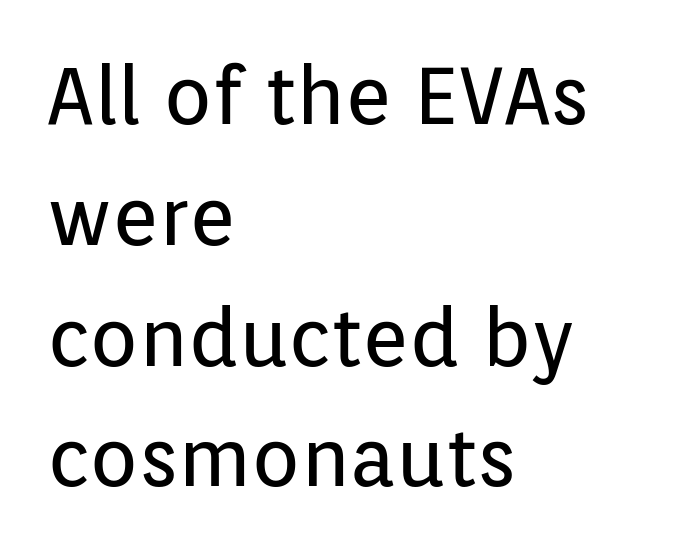
The image shows 80 px regular-weight sans-serif type, upright; set left-aligned, normal line spacing (1.51x), normal letter spacing, not underlined; low stroke contrast and a medium x-height.
